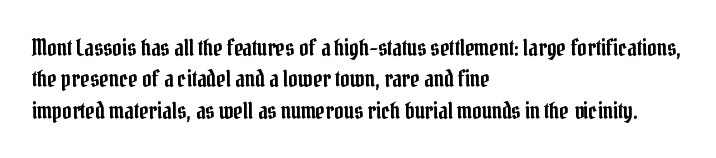
The image shows 23 px text type, upright; set left-aligned, normal line spacing (1.36x), normal letter spacing, not underlined.
